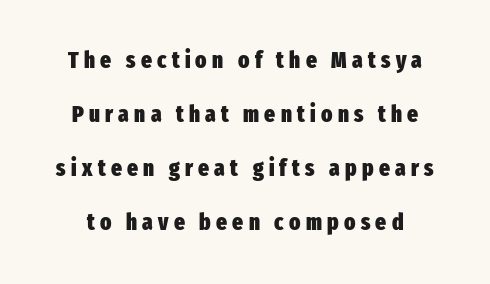
{"italic": "no", "bold": "yes", "underline": "no", "line_spacing": "loose", "line_spacing_ratio": 2.35, "letter_spacing": "wide", "letter_spacing_em": 0.23, "glyph_px": 23}
